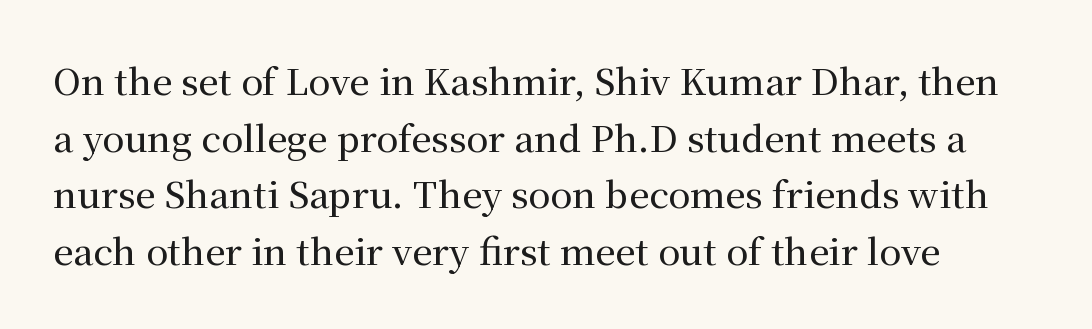
Varying glyph widths throughout — classic text-font behaviour. Check where the strokes stop: tiny serifs finish them off. Notice how descenders clear the ascenders below comfortably — that's standard leading. These lines were composed using upright roman letters.
